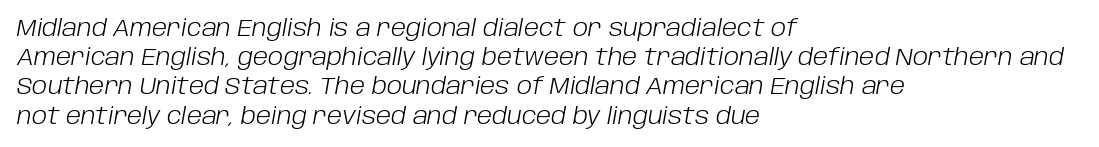
{"italic": "yes", "lean": "right", "slant_degrees": 10, "bold": "no", "underline": "no", "align": "left", "line_spacing": "normal", "line_spacing_ratio": 1.27, "letter_spacing": "normal", "letter_spacing_em": 0.0, "glyph_px": 23}
